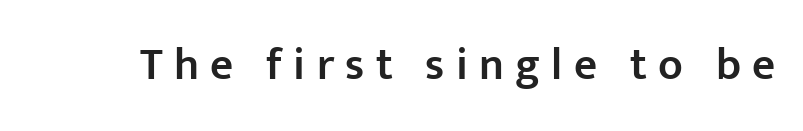
{"serif": "no", "italic": "no", "bold": "semi", "weight": "semibold", "width": "normal", "stroke_contrast": "low", "x_height": "medium", "monospaced": "no", "underline": "no", "letter_spacing": "wide", "letter_spacing_em": 0.25, "glyph_px": 45}
